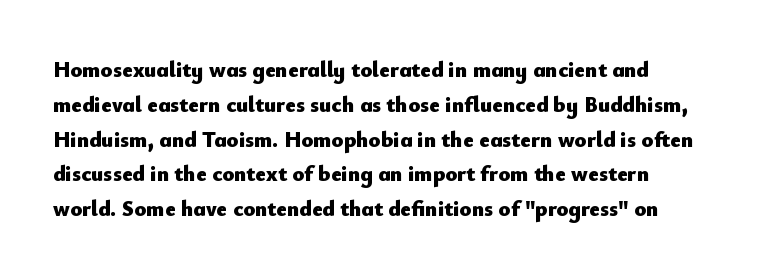
The image shows 22 px bold type, upright; set left-aligned, normal line spacing (1.58x), normal letter spacing, not underlined.
